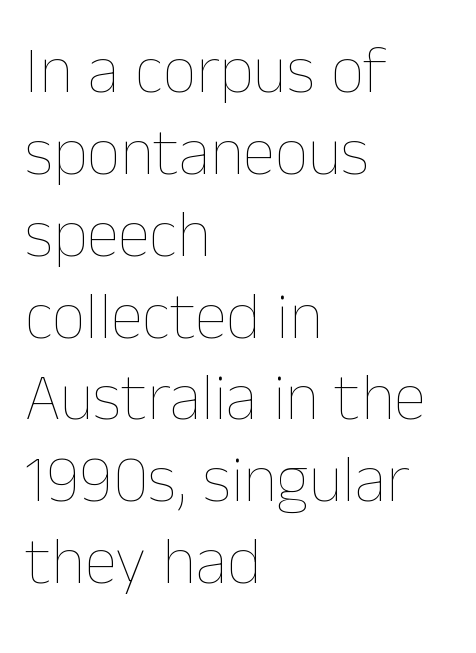
{"italic": "no", "bold": "no", "weight": "thin", "width": "normal", "stroke_contrast": "low", "x_height": "medium", "monospaced": "no", "underline": "no", "align": "left", "line_spacing_ratio": 1.24, "letter_spacing": "normal", "letter_spacing_em": 0.0, "glyph_px": 66}
